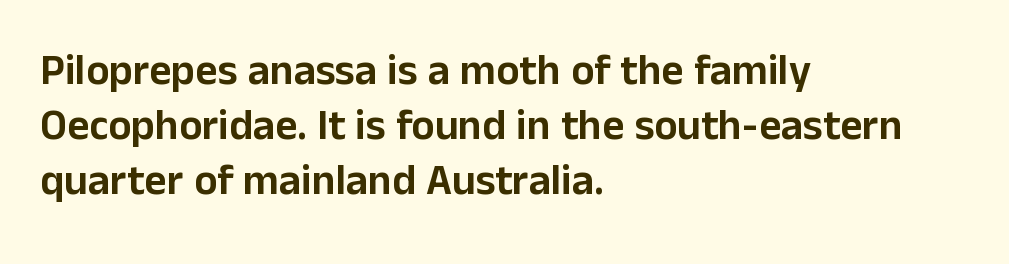
Posture: upright roman. Leftover space on each line is placed entirely after the last word. The rendering uses natural spacing where letterforms have individual widths. No extra tracking has been applied to these lines.
